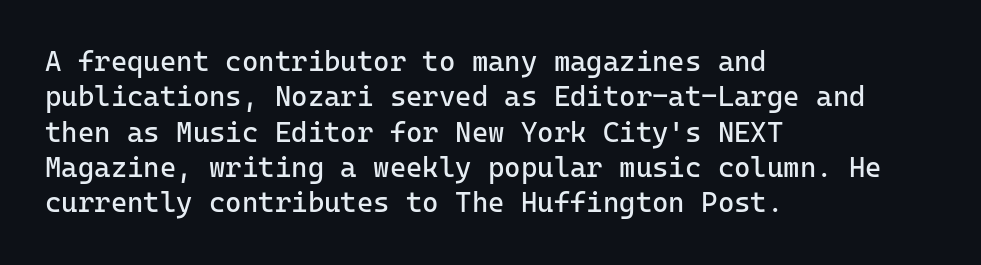
The image shows 28 px regular-weight sans-serif type, upright, monospaced; set left-aligned, normal line spacing (1.26x), normal letter spacing, not underlined; low stroke contrast and a medium x-height.
